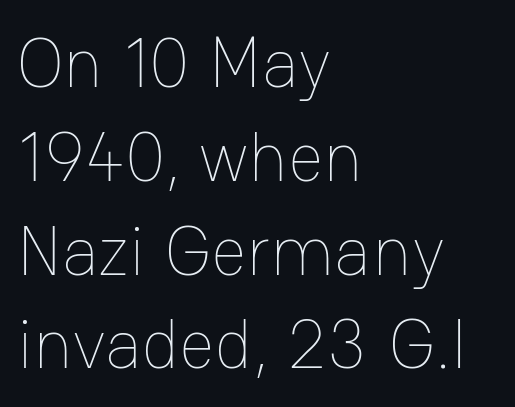
{"italic": "no", "bold": "no", "weight": "thin", "width": "normal", "stroke_contrast": "low", "x_height": "medium", "monospaced": "no", "underline": "no", "align": "left", "line_spacing": "normal", "line_spacing_ratio": 1.34, "letter_spacing": "normal", "letter_spacing_em": 0.0, "glyph_px": 70}
